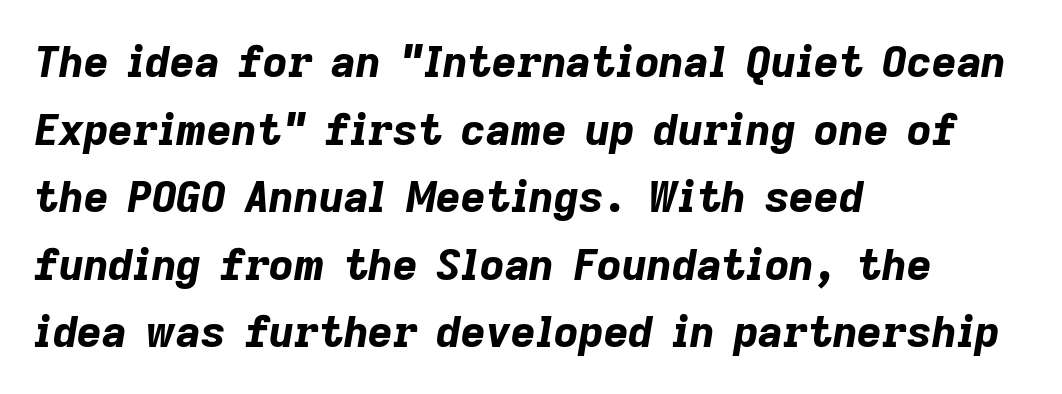
Look at the stroke-to-counter ratio: heavy, a bold. The space between consecutive lines is moderate. Characters follow at the spacing the type designer built in. The specimen reads as italic at a glance.
